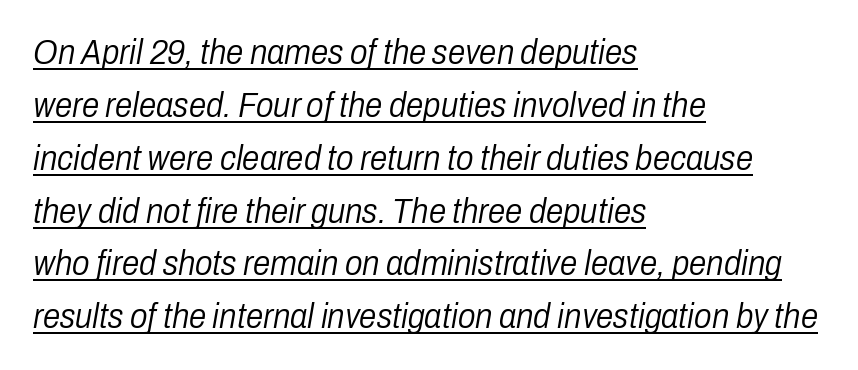
The face used here has a pronounced slope to its letters. The gaps between neighbouring characters are ordinary and unremarkable. The strokes are not fattened; the text isn't bold. The rendering uses the underline text-decoration.
